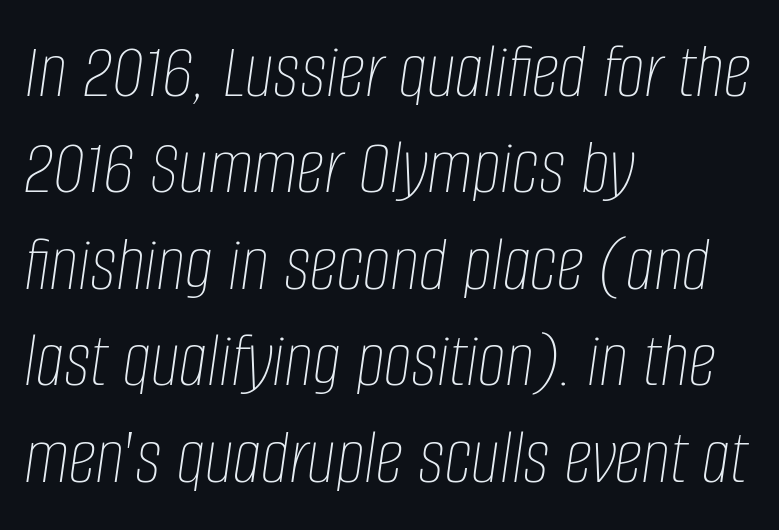
The image shows 79 px thin, condensed type, italic (leaning right); set left-aligned, line spacing 1.22x, normal letter spacing, not underlined; low stroke contrast and a large x-height.
